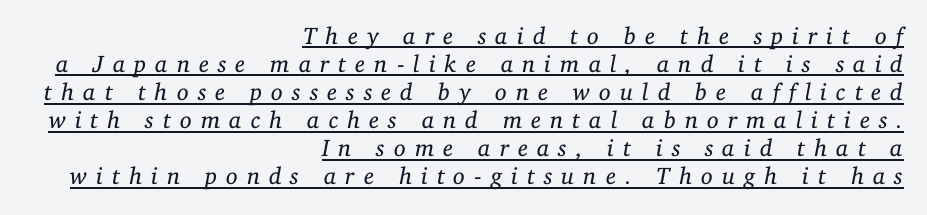
The image shows 24 px text type, italic (leaning right); set right-aligned, line spacing 1.17x, unusually wide letter spacing (+0.37 em), underlined.
